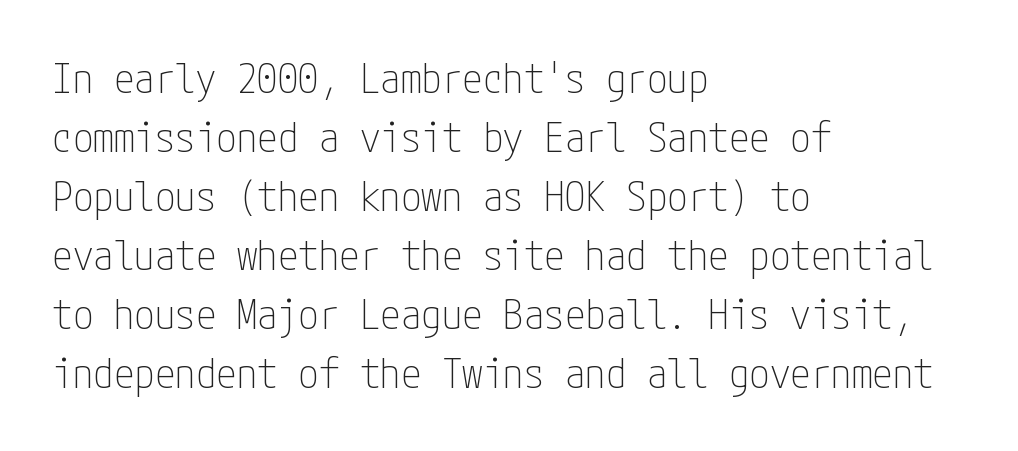
{"serif": "no", "italic": "no", "bold": "no", "weight": "thin", "width": "condensed", "stroke_contrast": "low", "x_height": "medium", "underline": "no", "align": "left", "line_spacing": "normal", "line_spacing_ratio": 1.44, "letter_spacing": "normal", "letter_spacing_em": 0.0, "glyph_px": 41}
